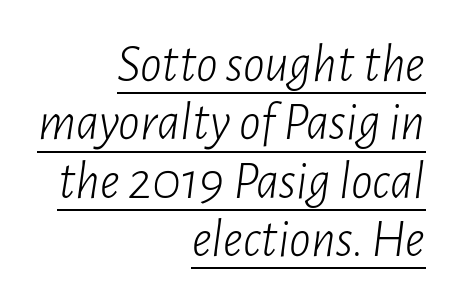
Q: Is the text bold? A: No.
Q: Is the text italic (slanted)? A: Yes, it leans right by about 7 degrees.
Q: Is the text underlined? A: Yes.
Q: How is the paragraph aligned? A: Right-aligned.
Q: Is the spacing between letters normal or unusually wide? A: Normal.
Q: Is the spacing between lines tight, normal or loose? A: Tight.
Q: Width (condensed, normal, or wide)? A: Condensed.
Q: Stroke contrast? A: Low.
Q: x-height? A: Medium.
Q: Monospaced? A: No.
